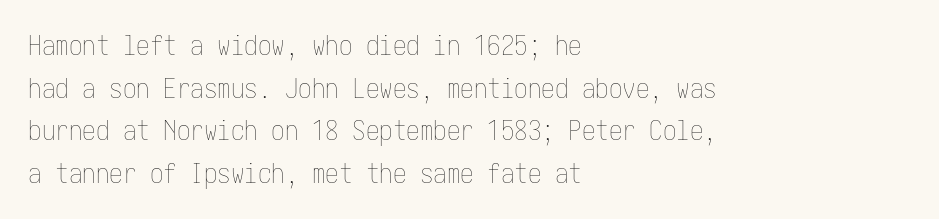
The image shows 27 px text type, upright; set left-aligned, normal line spacing (1.58x), normal letter spacing, not underlined.
